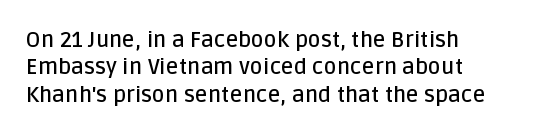
The image shows 22 px text type, upright; set left-aligned, normal line spacing (1.25x), normal letter spacing, not underlined.
